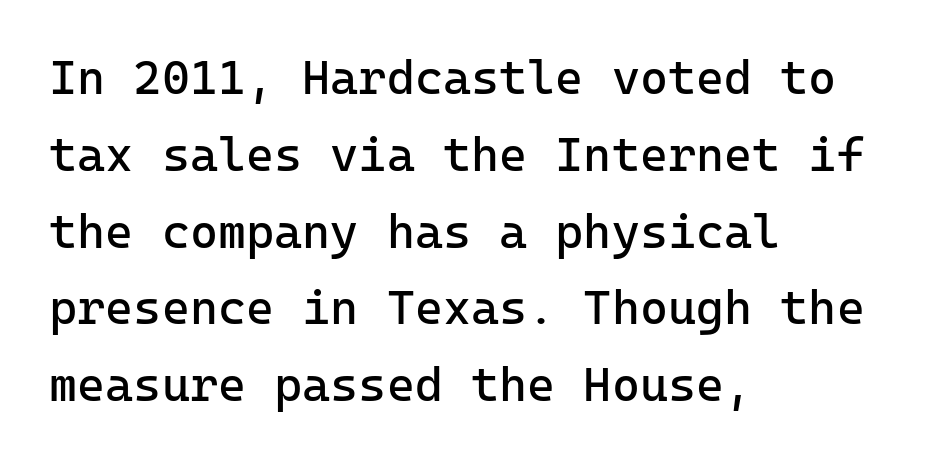
{"serif": "no", "italic": "no", "bold": "no", "weight": "regular", "width": "normal", "stroke_contrast": "low", "x_height": "medium", "underline": "no", "align": "left", "line_spacing": "normal", "line_spacing_ratio": 1.6, "letter_spacing": "normal", "letter_spacing_em": 0.0, "glyph_px": 48}
